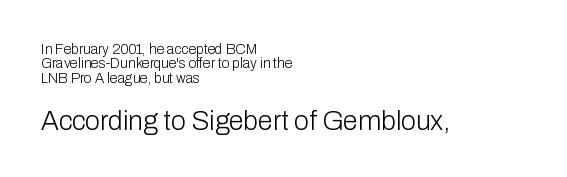
The image shows 27 px text type, upright; set left-aligned, tight line spacing (1.03x), normal letter spacing, not underlined; the second (bottom) block is 1.93x larger.
